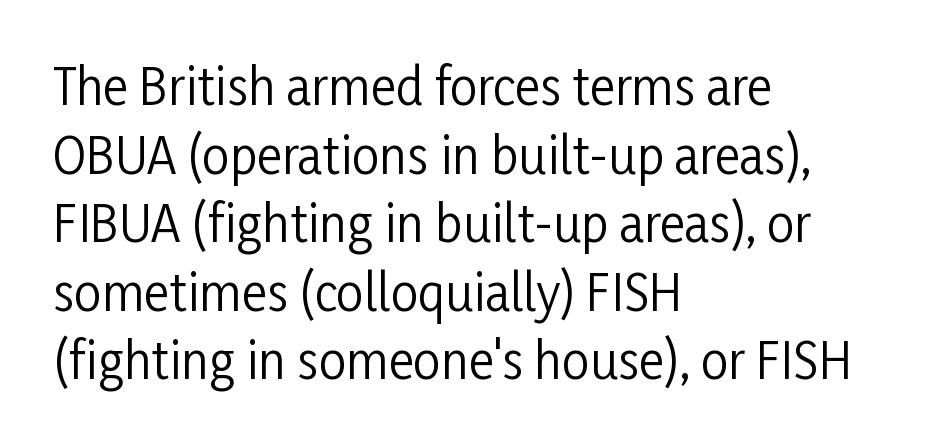
The image shows 49 px regular-weight, condensed sans-serif type, upright; set left-aligned, normal line spacing (1.4x), normal letter spacing, not underlined; low stroke contrast and a medium x-height.
